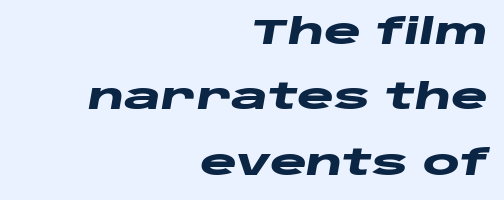
Q: Is the text bold? A: Yes.
Q: Is the text italic (slanted)? A: Yes, it leans right by about 10 degrees.
Q: Is the text underlined? A: No.
Q: How is the paragraph aligned? A: Right-aligned.
Q: Is the spacing between letters normal or unusually wide? A: Normal.
Q: Width (condensed, normal, or wide)? A: Wide.
Q: Stroke contrast? A: Low.
Q: x-height? A: Large.
Q: Monospaced? A: No.
